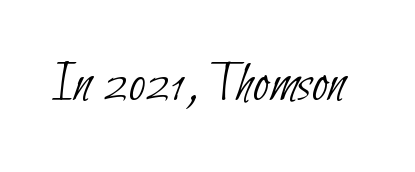
The image shows 58 px thin, condensed sans-serif type; set normal letter spacing, not underlined; low stroke contrast and a small x-height.
